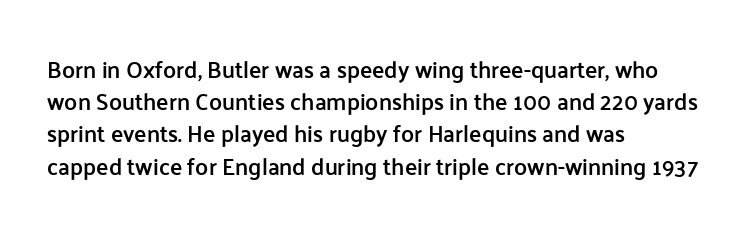
{"italic": "no", "bold": "semi", "underline": "no", "align": "left", "line_spacing": "normal", "line_spacing_ratio": 1.4, "letter_spacing": "normal", "letter_spacing_em": 0.0, "glyph_px": 23}
